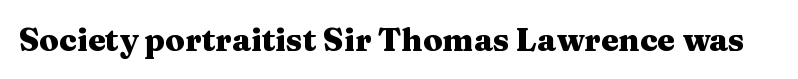
The image shows 32 px heavy, wide serif type, upright; set normal letter spacing, not underlined; medium stroke contrast and a medium x-height.
